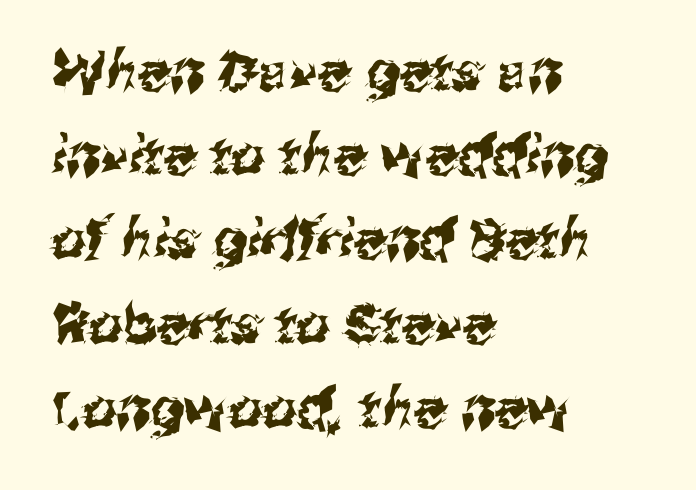
The image shows 54 px sans-serif type; set left-aligned, normal line spacing (1.56x), normal letter spacing, not underlined; medium stroke contrast and a medium x-height.
